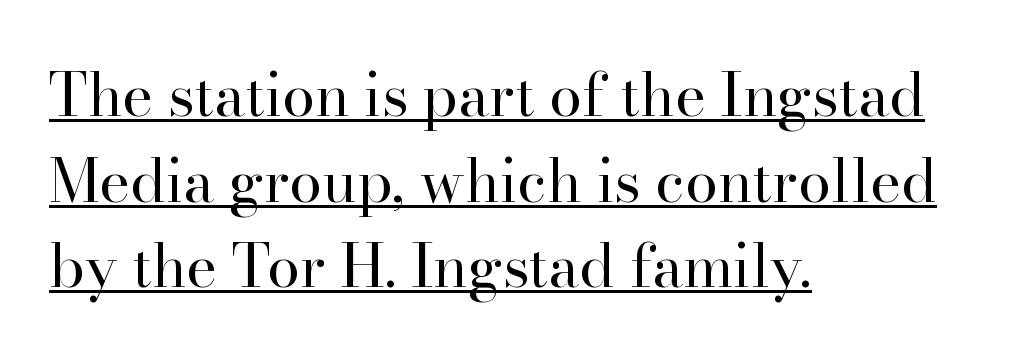
A normal amount of white space separates one row of letters from the next. Does a line run under the words? Yes, clearly. Each word holds together tightly as a unit, with standard inter-letter gaps. A quiet, ordinary-to-light weight characterises the typeface. Letterform terminals end in serifs throughout the passage.
